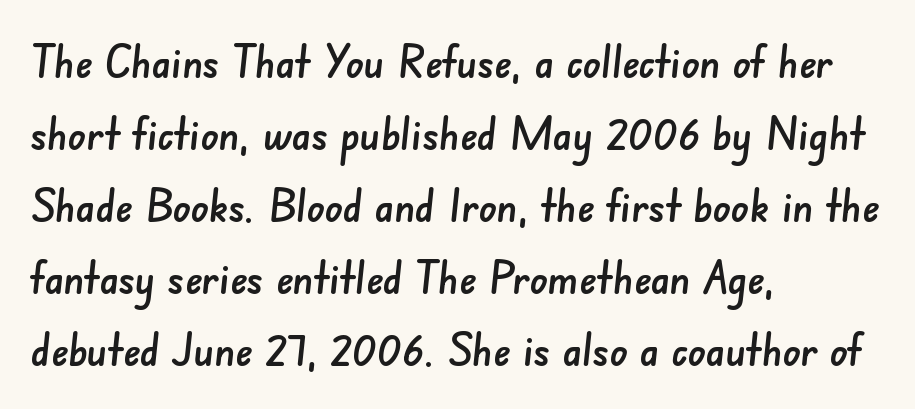
The image shows 45 px sans-serif type; set left-aligned, normal line spacing (1.6x), normal letter spacing, not underlined; low stroke contrast and a small x-height.
